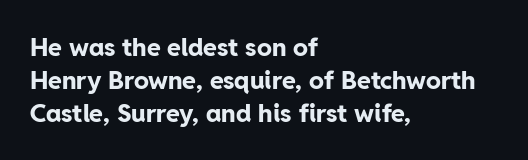
Q: Is the text bold? A: Yes.
Q: Is the text italic (slanted)? A: No, it is upright.
Q: Is the text underlined? A: No.
Q: How is the paragraph aligned? A: Left-aligned.
Q: Is the spacing between letters normal or unusually wide? A: Normal.
Q: Is the spacing between lines tight, normal or loose? A: Normal.
